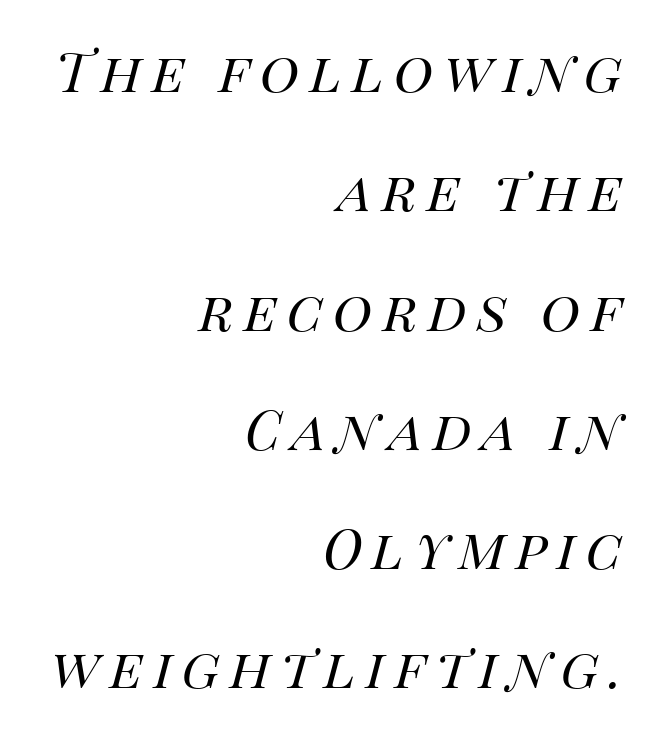
{"italic": "yes", "lean": "right", "slant_degrees": 14, "bold": "no", "weight": "regular", "width": "normal", "stroke_contrast": "high", "x_height": "large", "monospaced": "no", "underline": "no", "align": "right", "line_spacing_ratio": 1.78, "glyph_px": 67}
